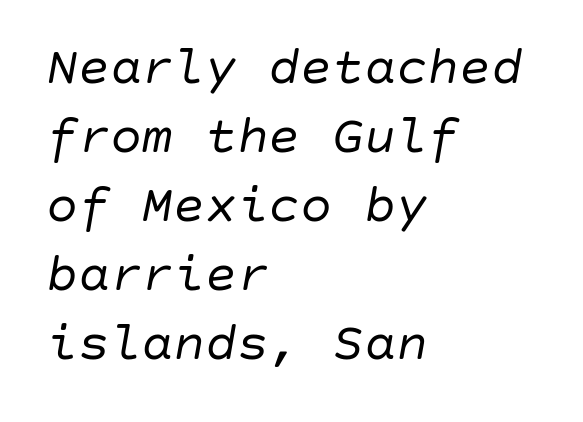
{"italic": "yes", "lean": "right", "slant_degrees": 10, "bold": "no", "weight": "regular", "width": "normal", "stroke_contrast": "low", "x_height": "large", "underline": "no", "align": "left", "line_spacing": "normal", "line_spacing_ratio": 1.3, "letter_spacing": "normal", "letter_spacing_em": 0.0, "glyph_px": 53}
